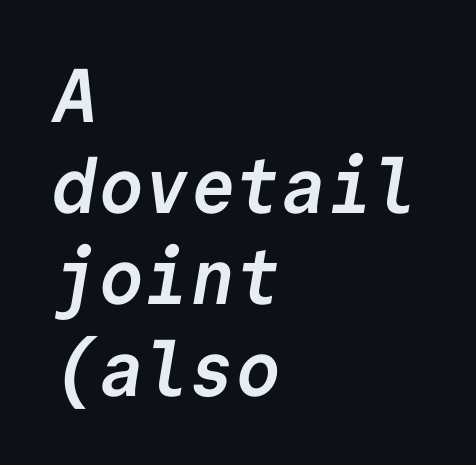
Q: Is the text bold? A: Yes.
Q: Is the typeface a serif or a sans-serif typeface? A: Sans-serif.
Q: Is the text underlined? A: No.
Q: How is the paragraph aligned? A: Left-aligned.
Q: Is the spacing between letters normal or unusually wide? A: Normal.
Q: Width (condensed, normal, or wide)? A: Normal.
Q: Stroke contrast? A: Low.
Q: x-height? A: Medium.
Q: Monospaced? A: Yes.
